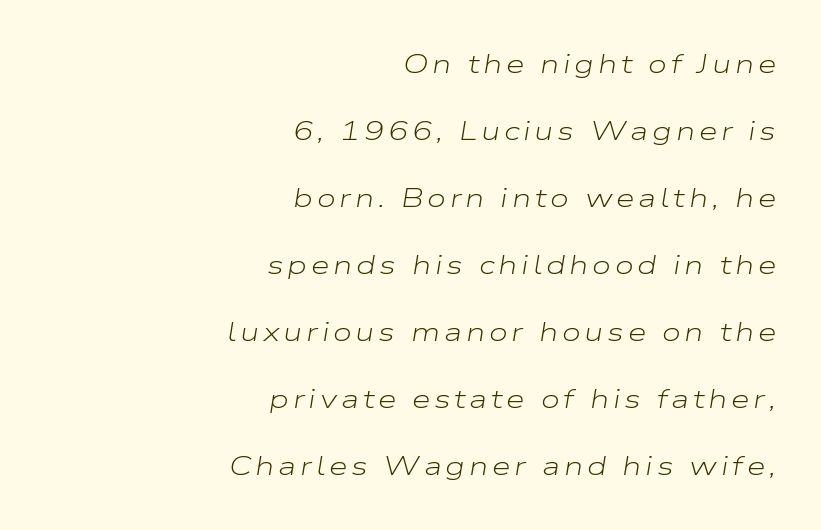
{"italic": "yes", "lean": "right", "slant_degrees": 9, "bold": "no", "underline": "no", "align": "right", "line_spacing": "loose", "line_spacing_ratio": 2.48, "glyph_px": 27}
